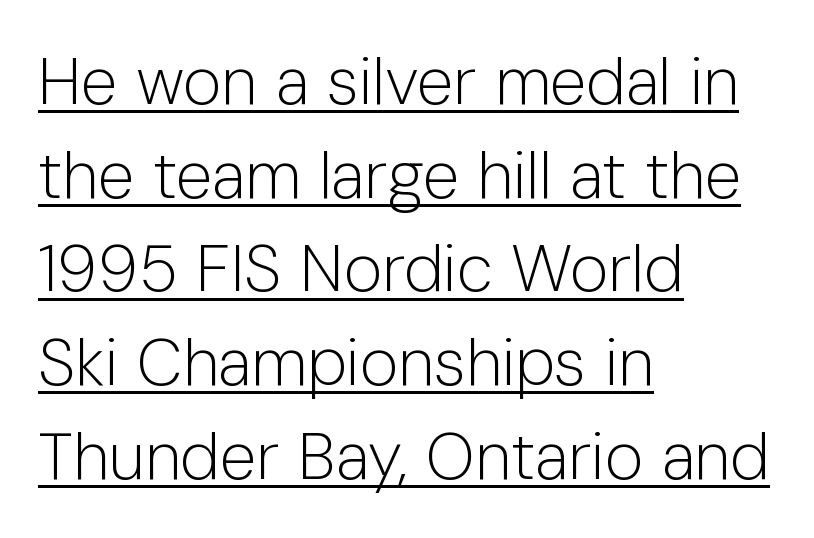
Q: Is the text bold? A: No.
Q: Is the text italic (slanted)? A: No, it is upright.
Q: Is the typeface a serif or a sans-serif typeface? A: Sans-serif.
Q: Is the text underlined? A: Yes.
Q: How is the paragraph aligned? A: Left-aligned.
Q: Is the spacing between letters normal or unusually wide? A: Normal.
Q: Is the spacing between lines tight, normal or loose? A: Normal.
Q: Width (condensed, normal, or wide)? A: Normal.
Q: Stroke contrast? A: Low.
Q: x-height? A: Medium.
Q: Monospaced? A: No.
